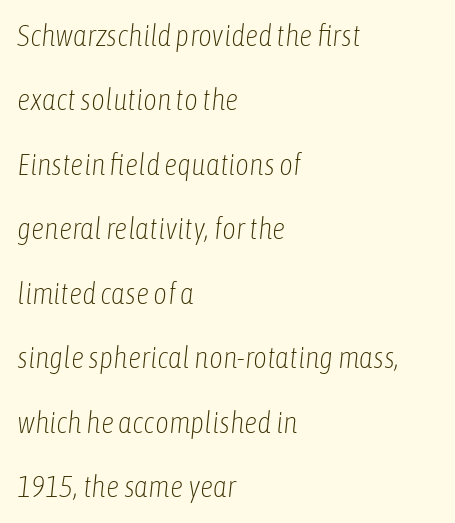
{"italic": "yes", "lean": "right", "slant_degrees": 6, "bold": "no", "weight": "light", "width": "condensed", "stroke_contrast": "low", "x_height": "medium", "monospaced": "no", "underline": "no", "align": "left", "line_spacing": "loose", "line_spacing_ratio": 2.15, "letter_spacing": "normal", "letter_spacing_em": 0.0, "glyph_px": 30}
